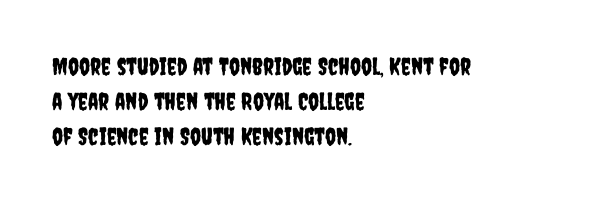
{"italic": "no", "underline": "no", "align": "left", "line_spacing": "normal", "line_spacing_ratio": 1.46, "letter_spacing": "normal", "letter_spacing_em": 0.0, "glyph_px": 24}
